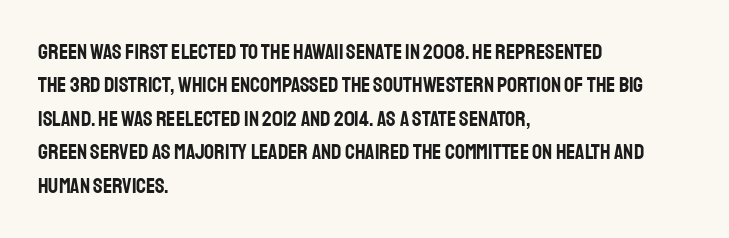
Regarding leading, the lines here are spaced in the standard way. The typography opts for an upright posture over an oblique one. Caption: multi-line text, flush left, ragged right. Nothing unusual about the tracking: characters are spaced as the font intends.
